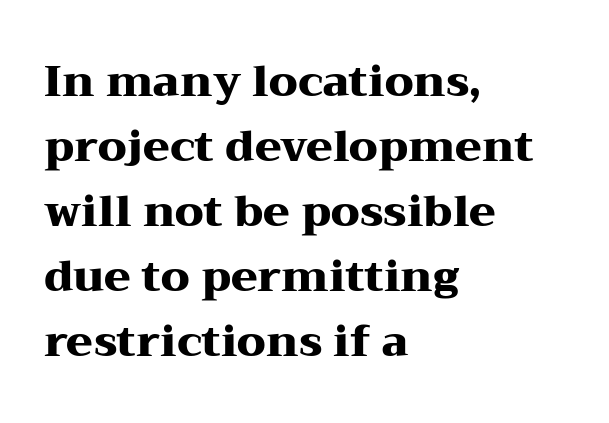
Q: Is the text bold? A: Yes.
Q: Is the text italic (slanted)? A: No, it is upright.
Q: Is the typeface a serif or a sans-serif typeface? A: Serif.
Q: Is the text underlined? A: No.
Q: How is the paragraph aligned? A: Left-aligned.
Q: Is the spacing between letters normal or unusually wide? A: Normal.
Q: Is the spacing between lines tight, normal or loose? A: Normal.
Q: Width (condensed, normal, or wide)? A: Wide.
Q: Stroke contrast? A: Medium.
Q: x-height? A: Medium.
Q: Monospaced? A: No.
